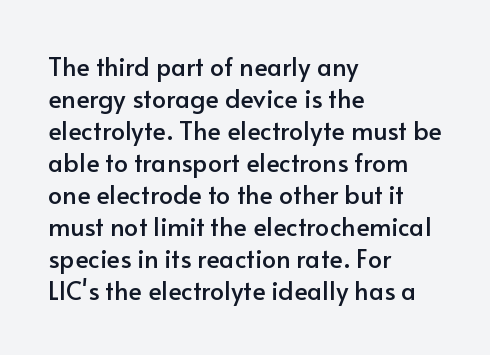
The image shows 25 px text type, upright; set left-aligned, normal line spacing (1.28x), normal letter spacing, not underlined.
